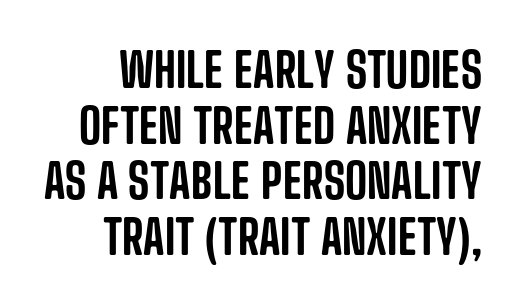
The image shows 48 px condensed sans-serif type, upright; set line spacing 1.16x, normal letter spacing, not underlined; low stroke contrast and a large x-height.
